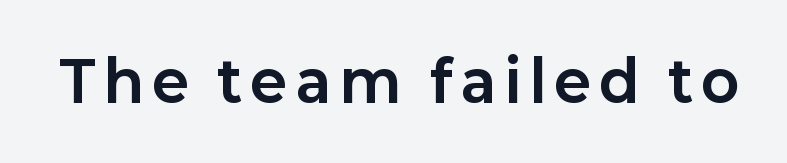
Q: Is the text bold? A: Yes.
Q: Is the text italic (slanted)? A: No, it is upright.
Q: Is the typeface a serif or a sans-serif typeface? A: Sans-serif.
Q: Is the text underlined? A: No.
Q: Width (condensed, normal, or wide)? A: Normal.
Q: Stroke contrast? A: Low.
Q: x-height? A: Medium.
Q: Monospaced? A: No.
